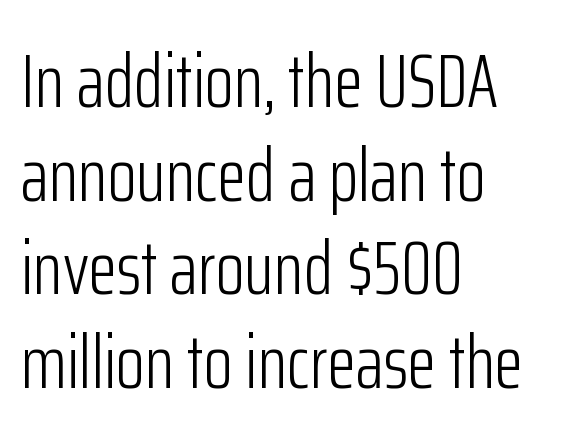
{"serif": "no", "italic": "no", "bold": "no", "weight": "light", "width": "condensed", "stroke_contrast": "low", "x_height": "medium", "monospaced": "no", "underline": "no", "align": "left", "line_spacing": "normal", "line_spacing_ratio": 1.25, "letter_spacing": "normal", "letter_spacing_em": 0.0, "glyph_px": 75}
